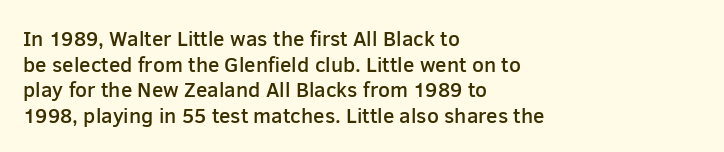
Q: Is the text bold? A: Semi-bold.
Q: Is the text italic (slanted)? A: No, it is upright.
Q: Is the text underlined? A: No.
Q: How is the paragraph aligned? A: Left-aligned.
Q: Is the spacing between letters normal or unusually wide? A: Normal.
